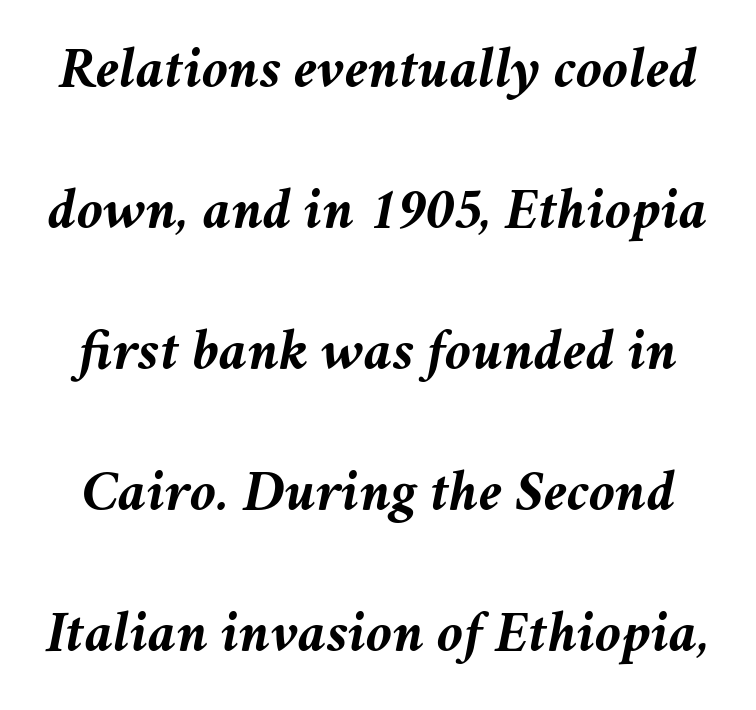
The image shows 60 px semibold type, italic (leaning right); set loose line spacing (2.35x), normal letter spacing, not underlined; medium stroke contrast and a medium x-height.
